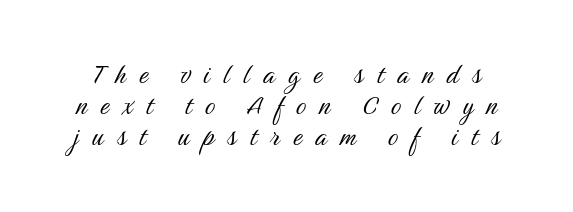
{"serif": "no", "bold": "no", "weight": "light", "width": "condensed", "stroke_contrast": "medium", "x_height": "medium", "monospaced": "no", "underline": "no", "line_spacing": "tight", "line_spacing_ratio": 0.97, "letter_spacing": "wide", "letter_spacing_em": 0.42, "glyph_px": 32}
